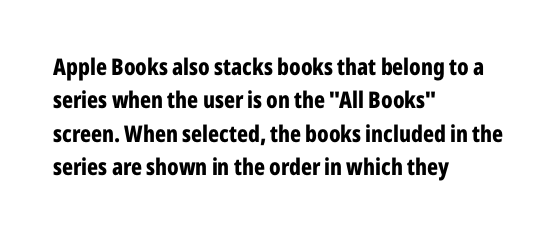
{"italic": "no", "bold": "yes", "underline": "no", "align": "left", "line_spacing": "normal", "line_spacing_ratio": 1.45, "letter_spacing": "normal", "letter_spacing_em": 0.0, "glyph_px": 23}
